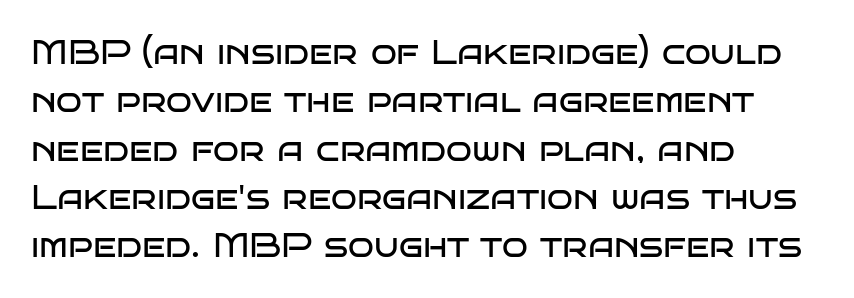
The image shows 34 px regular-weight, wide sans-serif type, upright; set left-aligned, normal line spacing (1.42x), normal letter spacing, not underlined; low stroke contrast and a large x-height.
